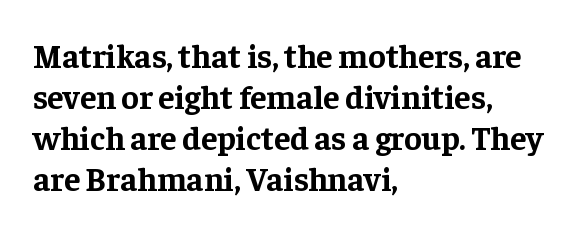
{"serif": "yes", "italic": "no", "bold": "yes", "weight": "bold", "width": "normal", "stroke_contrast": "low", "x_height": "medium", "monospaced": "no", "underline": "no", "align": "left", "line_spacing_ratio": 1.24, "letter_spacing": "normal", "letter_spacing_em": 0.0, "glyph_px": 33}
